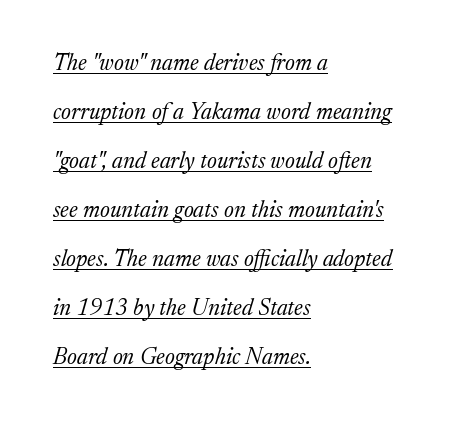
Q: Is the text bold? A: No.
Q: Is the text italic (slanted)? A: Yes, it leans right by about 17 degrees.
Q: Is the text underlined? A: Yes.
Q: How is the paragraph aligned? A: Left-aligned.
Q: Is the spacing between letters normal or unusually wide? A: Normal.
Q: Is the spacing between lines tight, normal or loose? A: Loose.
